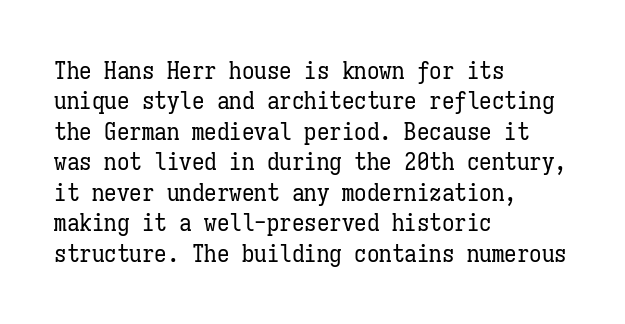
The image shows 25 px text type, upright; set left-aligned, line spacing 1.22x, normal letter spacing, not underlined.
